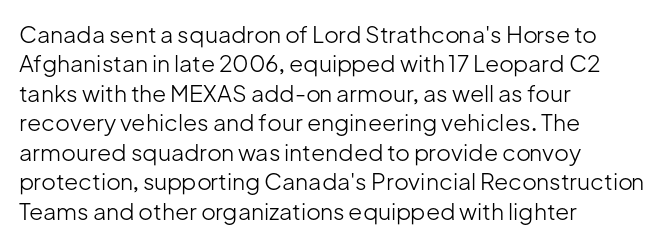
The image shows 23 px text type, upright; set left-aligned, normal line spacing (1.28x), normal letter spacing, not underlined.
